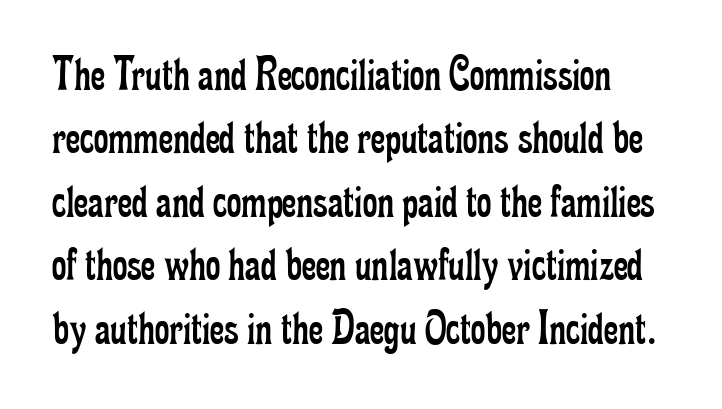
{"serif": "yes", "italic": "no", "bold": "no", "weight": "regular", "width": "condensed", "stroke_contrast": "low", "x_height": "small", "monospaced": "no", "underline": "no", "line_spacing": "normal", "line_spacing_ratio": 1.27, "letter_spacing": "normal", "letter_spacing_em": 0.0, "glyph_px": 50}
